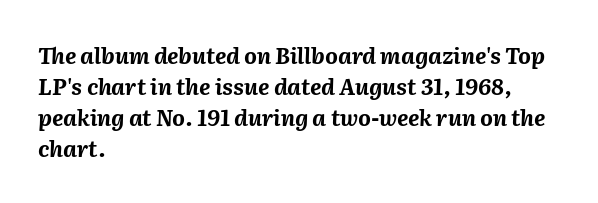
{"italic": "yes", "lean": "right", "slant_degrees": 2, "bold": "yes", "underline": "no", "align": "left", "line_spacing": "normal", "line_spacing_ratio": 1.41, "letter_spacing": "normal", "letter_spacing_em": 0.0, "glyph_px": 22}
